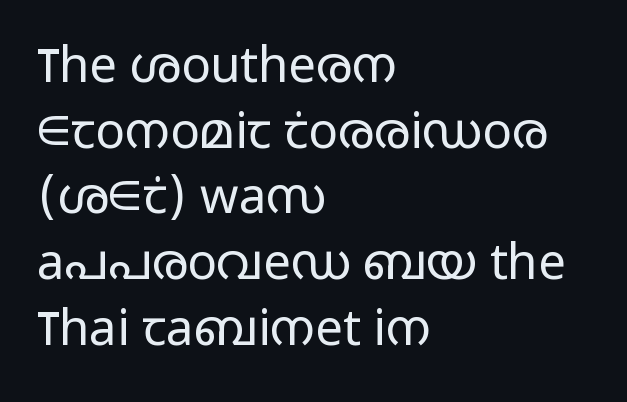
The image shows 49 px light, wide sans-serif type, upright; set left-aligned, normal line spacing (1.34x), normal letter spacing, not underlined; low stroke contrast and a medium x-height.
